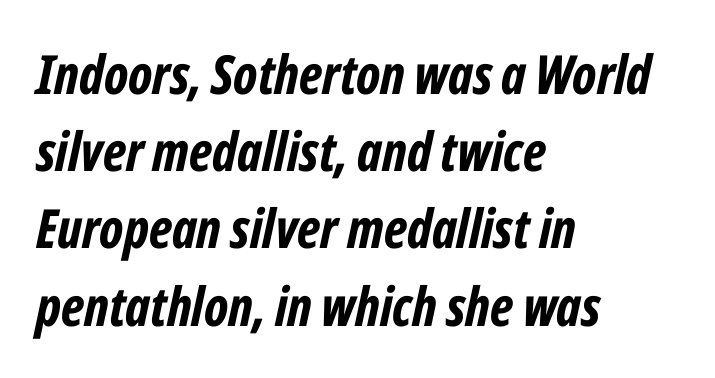
The image shows 54 px bold, condensed type, italic (leaning right); set left-aligned, normal line spacing (1.43x), normal letter spacing, not underlined; low stroke contrast and a medium x-height.
